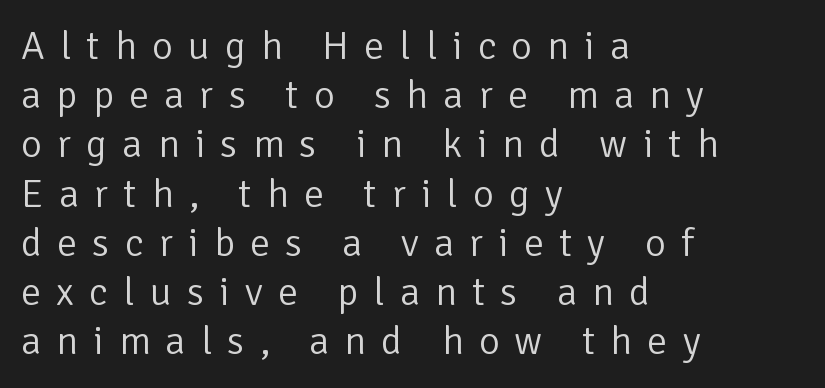
The image shows 40 px light sans-serif type, upright; set left-aligned, line spacing 1.23x, unusually wide letter spacing (+0.38 em), not underlined; low stroke contrast and a medium x-height.
